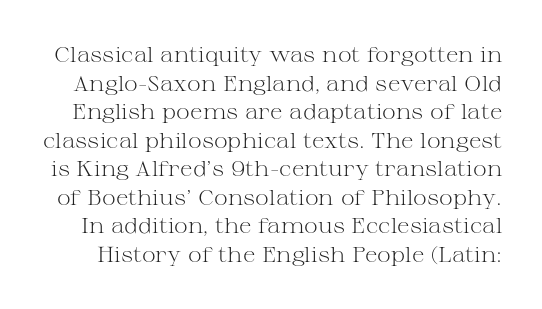
The image shows 21 px text type, upright; set normal line spacing (1.36x), normal letter spacing, not underlined.
